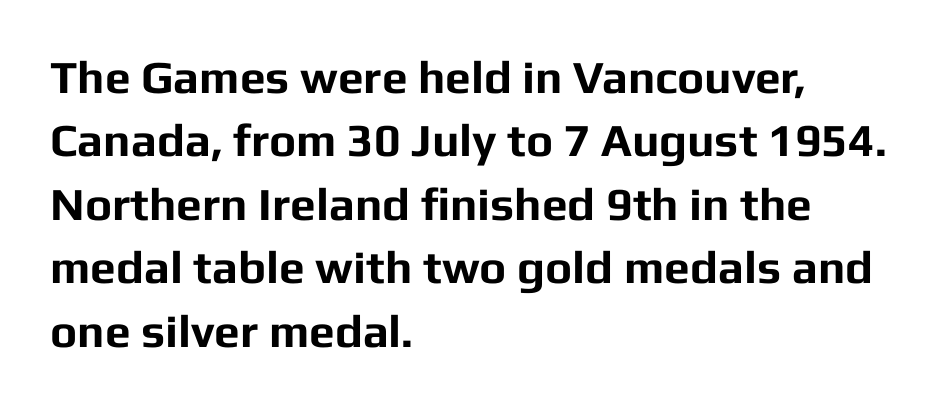
Q: Is the text bold? A: Yes.
Q: Is the text italic (slanted)? A: No, it is upright.
Q: Is the typeface a serif or a sans-serif typeface? A: Sans-serif.
Q: Is the text underlined? A: No.
Q: How is the paragraph aligned? A: Left-aligned.
Q: Is the spacing between letters normal or unusually wide? A: Normal.
Q: Is the spacing between lines tight, normal or loose? A: Normal.
Q: Width (condensed, normal, or wide)? A: Normal.
Q: Stroke contrast? A: Low.
Q: x-height? A: Medium.
Q: Monospaced? A: No.
